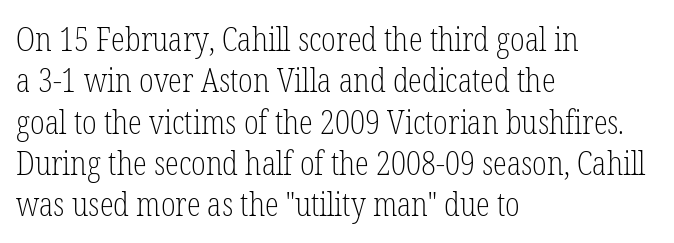
{"serif": "yes", "italic": "no", "bold": "no", "weight": "light", "width": "condensed", "stroke_contrast": "low", "x_height": "medium", "monospaced": "no", "underline": "no", "align": "left", "line_spacing": "normal", "line_spacing_ratio": 1.29, "letter_spacing": "normal", "letter_spacing_em": 0.0, "glyph_px": 32}
